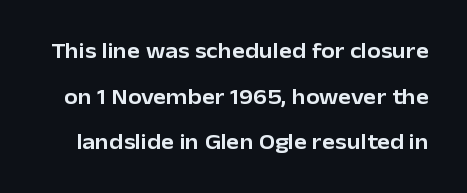
The image shows 22 px text type, upright; set loose line spacing (2.07x), normal letter spacing, not underlined.
